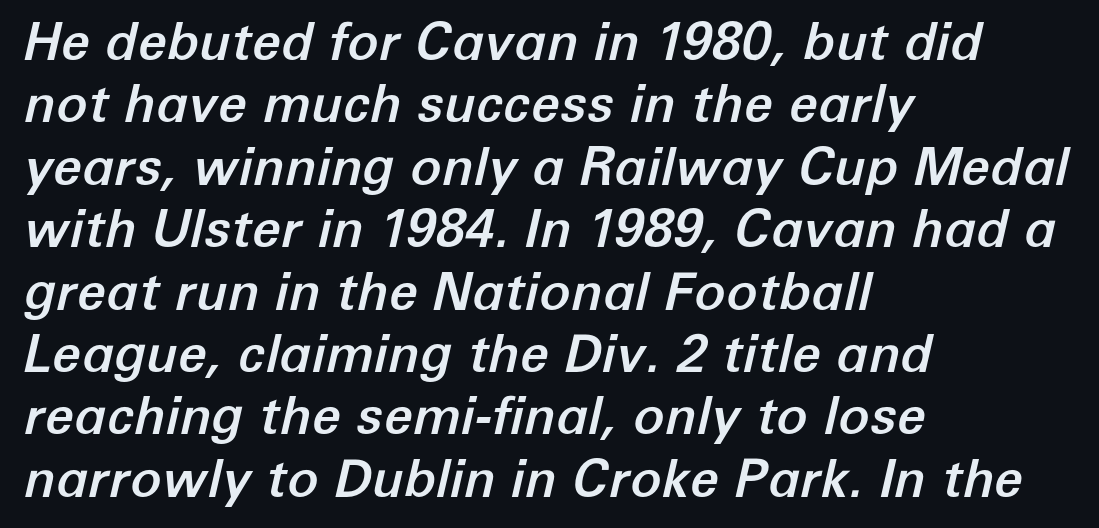
Each word holds together tightly as a unit, with standard inter-letter gaps. Underlining? Definitely not there. Do the characters align in a grid? No, the font is proportional. The rendering applies a slant to the glyphs.
